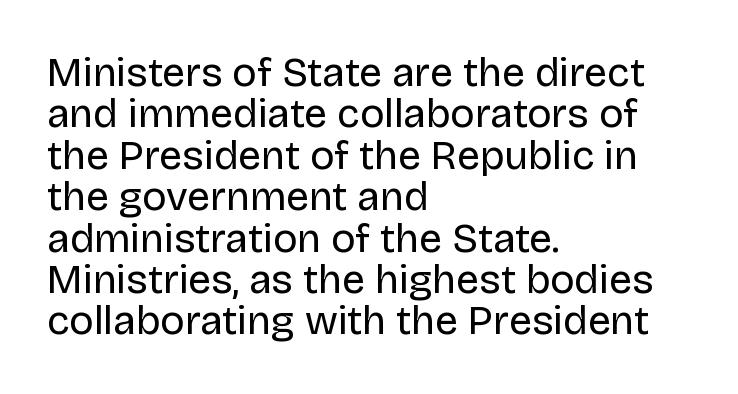
Q: Is the text bold? A: No.
Q: Is the text italic (slanted)? A: No, it is upright.
Q: Is the typeface a serif or a sans-serif typeface? A: Sans-serif.
Q: Is the text underlined? A: No.
Q: How is the paragraph aligned? A: Left-aligned.
Q: Is the spacing between letters normal or unusually wide? A: Normal.
Q: Is the spacing between lines tight, normal or loose? A: Tight.
Q: Width (condensed, normal, or wide)? A: Normal.
Q: Stroke contrast? A: Low.
Q: x-height? A: Large.
Q: Monospaced? A: No.
